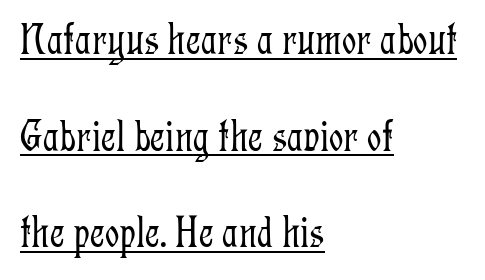
Q: Is the text bold? A: No.
Q: Is the text italic (slanted)? A: No, it is upright.
Q: Is the typeface a serif or a sans-serif typeface? A: Serif.
Q: Is the text underlined? A: Yes.
Q: How is the paragraph aligned? A: Left-aligned.
Q: Is the spacing between letters normal or unusually wide? A: Normal.
Q: Is the spacing between lines tight, normal or loose? A: Loose.
Q: Width (condensed, normal, or wide)? A: Condensed.
Q: Stroke contrast? A: Low.
Q: x-height? A: Medium.
Q: Monospaced? A: No.
